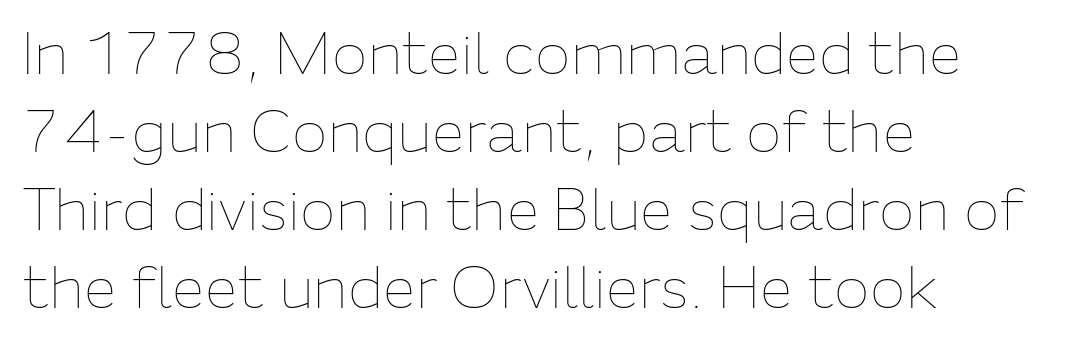
Q: Is the text bold? A: No.
Q: Is the text italic (slanted)? A: No, it is upright.
Q: Is the text underlined? A: No.
Q: How is the paragraph aligned? A: Left-aligned.
Q: Is the spacing between letters normal or unusually wide? A: Normal.
Q: Is the spacing between lines tight, normal or loose? A: Normal.
Q: Width (condensed, normal, or wide)? A: Normal.
Q: Stroke contrast? A: Low.
Q: x-height? A: Medium.
Q: Monospaced? A: No.
